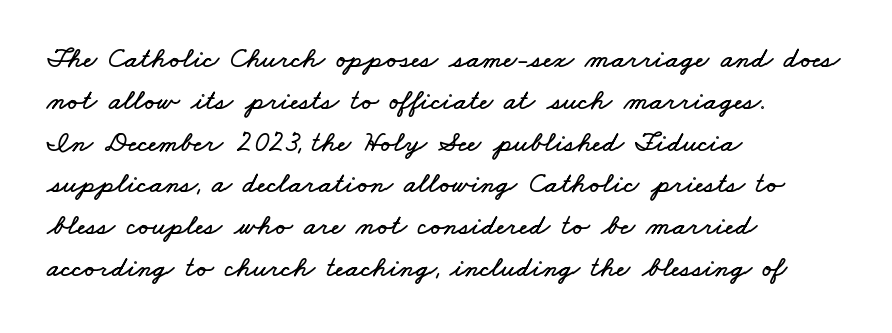
{"width": "wide", "stroke_contrast": "low", "x_height": "small", "monospaced": "no", "underline": "no", "align": "left", "line_spacing": "normal", "line_spacing_ratio": 1.44, "letter_spacing": "normal", "letter_spacing_em": 0.0, "glyph_px": 29}
